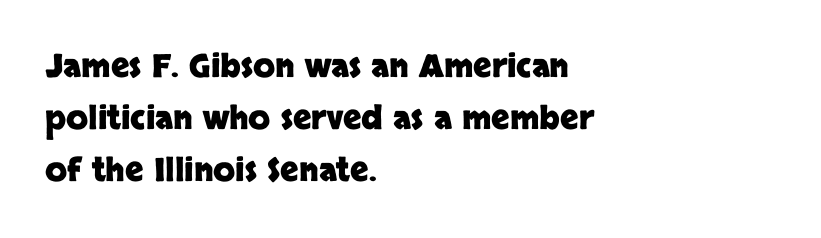
The image shows 32 px heavy sans-serif type, upright; set left-aligned, normal line spacing (1.62x), normal letter spacing, not underlined; low stroke contrast and a large x-height.
